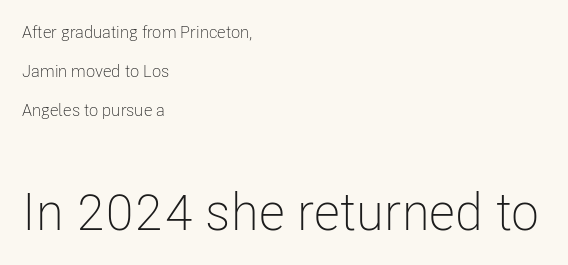
{"serif": "no", "italic": "no", "bold": "no", "weight": "light", "width": "condensed", "stroke_contrast": "low", "x_height": "medium", "monospaced": "no", "underline": "no", "align": "left", "line_spacing": "loose", "line_spacing_ratio": 2.3, "letter_spacing": "normal", "letter_spacing_em": 0.0, "larger_block": "second", "size_ratio": 3.06, "glyph_px": 52}
